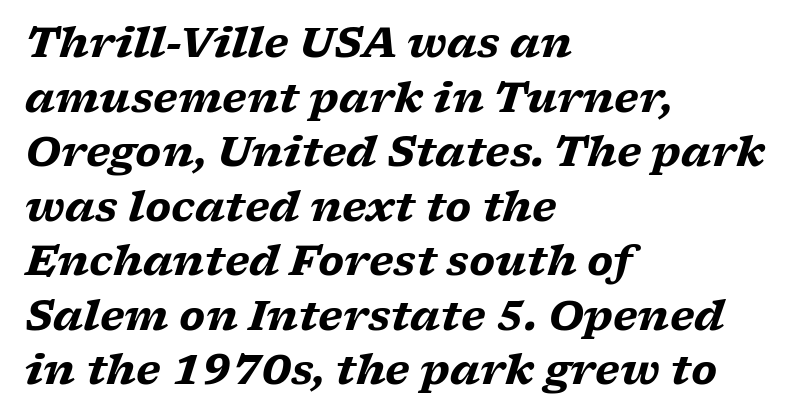
The typography opts for an oblique posture over an upright one. Is the letter spacing exaggerated? No — it looks like the ordinary default. A typesetter would call this proportional, since set widths differ per character. Serif or sans? Serif — the stroke terminals have little feet.
